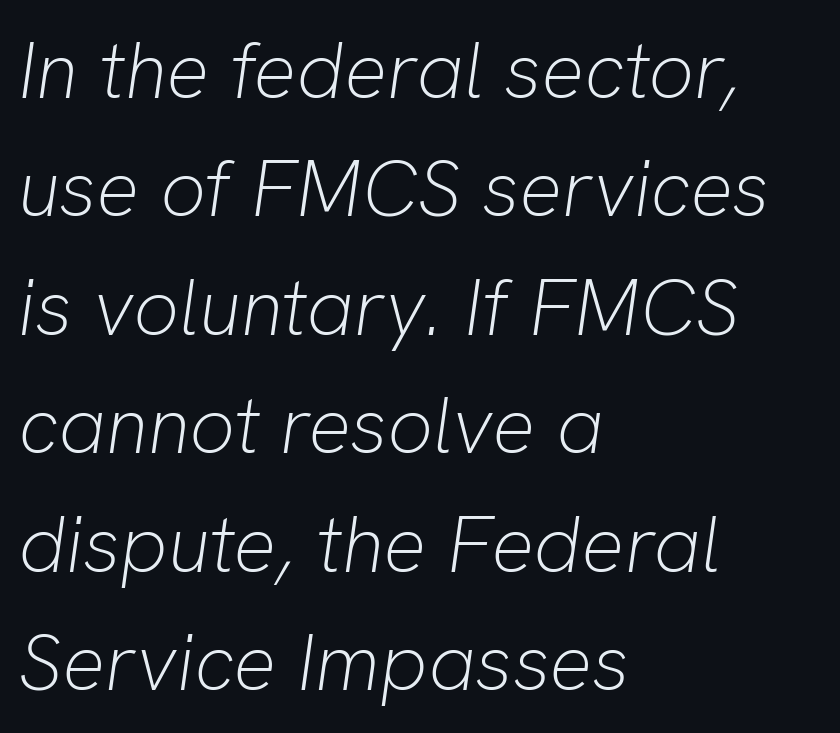
{"italic": "yes", "lean": "right", "slant_degrees": 8, "bold": "no", "weight": "light", "width": "normal", "stroke_contrast": "low", "x_height": "medium", "monospaced": "no", "underline": "no", "align": "left", "line_spacing": "normal", "line_spacing_ratio": 1.48, "letter_spacing": "normal", "letter_spacing_em": 0.0, "glyph_px": 80}
